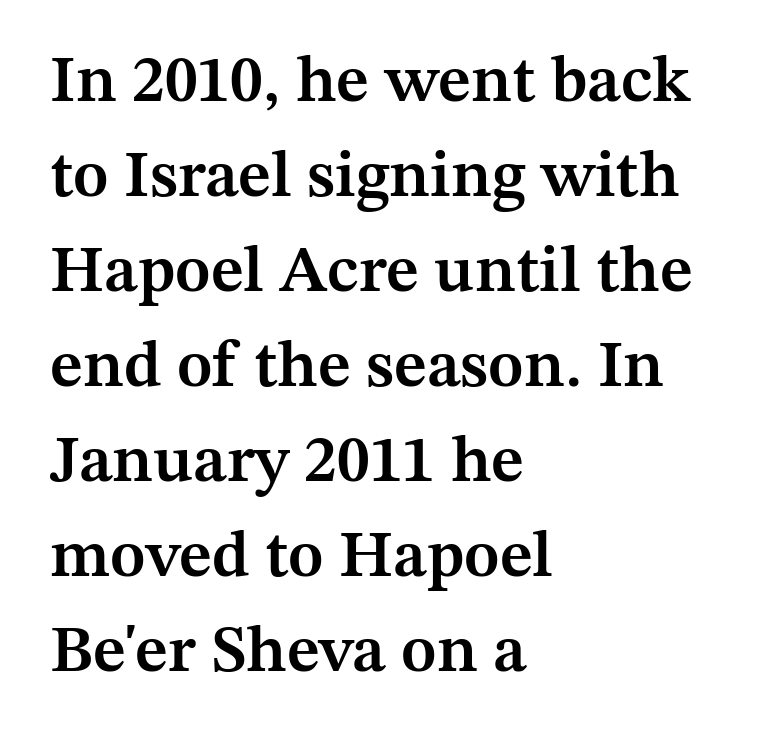
Q: Is the text bold? A: Semi-bold.
Q: Is the text italic (slanted)? A: No, it is upright.
Q: Is the typeface a serif or a sans-serif typeface? A: Serif.
Q: Is the text underlined? A: No.
Q: How is the paragraph aligned? A: Left-aligned.
Q: Is the spacing between letters normal or unusually wide? A: Normal.
Q: Is the spacing between lines tight, normal or loose? A: Normal.
Q: Width (condensed, normal, or wide)? A: Normal.
Q: Stroke contrast? A: Medium.
Q: x-height? A: Medium.
Q: Monospaced? A: No.
